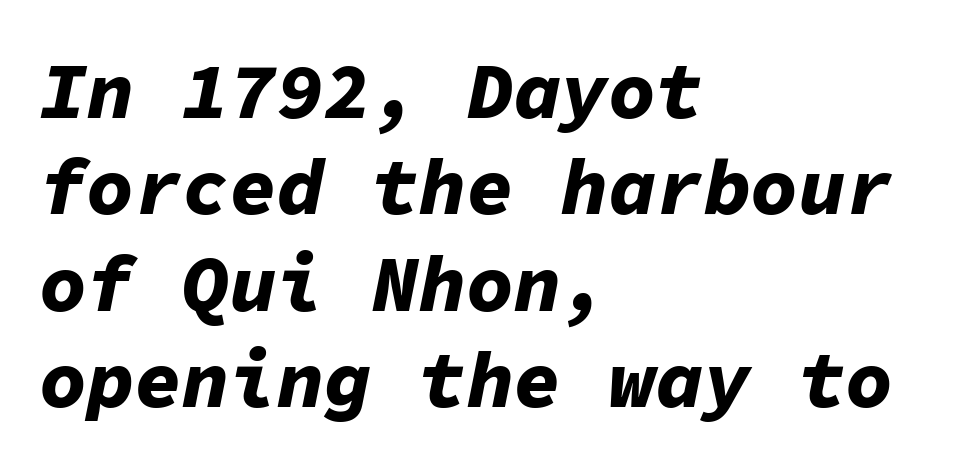
{"italic": "yes", "lean": "right", "slant_degrees": 11, "bold": "yes", "weight": "bold", "width": "normal", "stroke_contrast": "low", "x_height": "medium", "monospaced": "yes", "underline": "no", "align": "left", "line_spacing_ratio": 1.22, "letter_spacing": "normal", "letter_spacing_em": 0.0, "glyph_px": 79}
